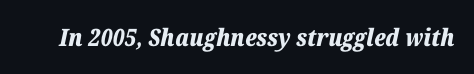
Q: Is the text bold? A: Yes.
Q: Is the text italic (slanted)? A: Yes, it leans right by about 12 degrees.
Q: Is the text underlined? A: No.
Q: Is the spacing between letters normal or unusually wide? A: Normal.
